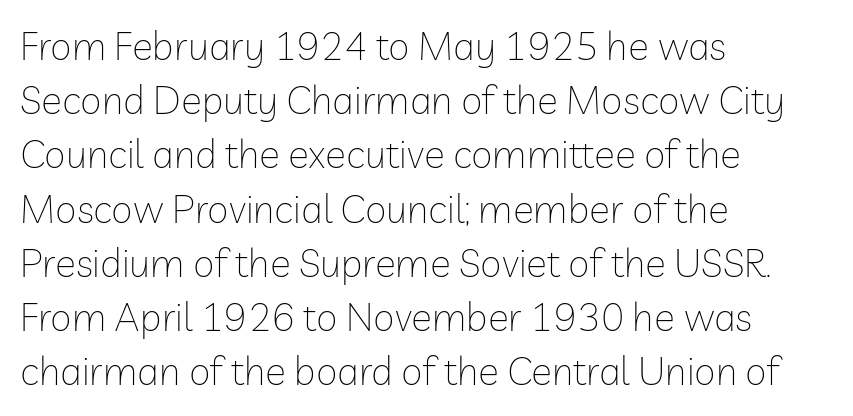
Counters stay open thanks to moderate or lighter strokes. Grotesque or geometric, the face here clearly has no serifs. Quick note: interline space is typical. You can tell it's not italic because the verticals are truly vertical.
